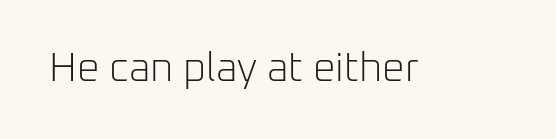
Q: Is the text bold? A: No.
Q: Is the text italic (slanted)? A: No, it is upright.
Q: Is the typeface a serif or a sans-serif typeface? A: Sans-serif.
Q: Is the text underlined? A: No.
Q: Is the spacing between letters normal or unusually wide? A: Normal.
Q: Width (condensed, normal, or wide)? A: Normal.
Q: Stroke contrast? A: Low.
Q: x-height? A: Medium.
Q: Monospaced? A: No.
